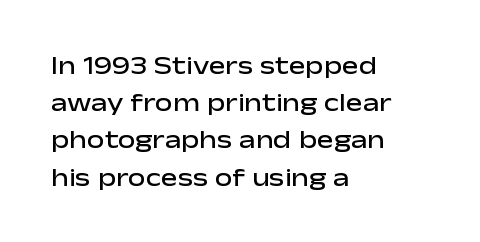
Normally led — the rows are evenly, conventionally spaced. Strokes here are thickened, but only to semibold level. Tracking value appears to be zero — textbook default spacing. A roman cut, with each character standing at attention. Teacher's note: observe the even left margin — that is flush-left alignment.
